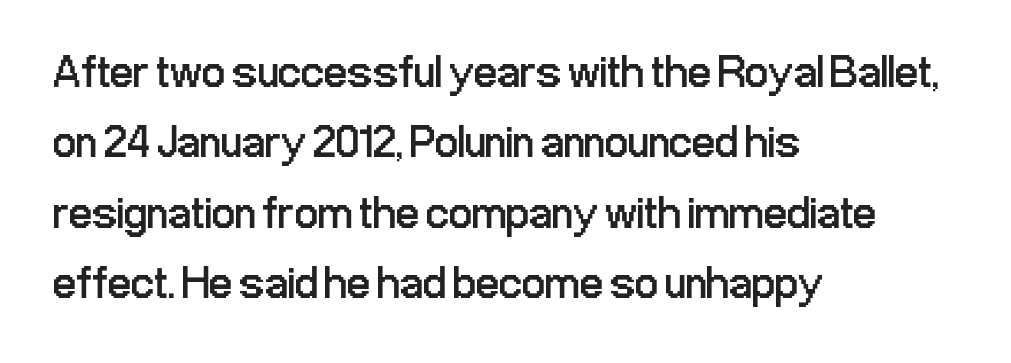
Is the stroke heavy? The answer is a plain regular-or-lighter. Think of a printed novel: that variable character pitch is what you see here. Are there feet on the stems? There aren't — it's a sans. The rag falls on the right side of this text block. Underlining? Definitely not there.
